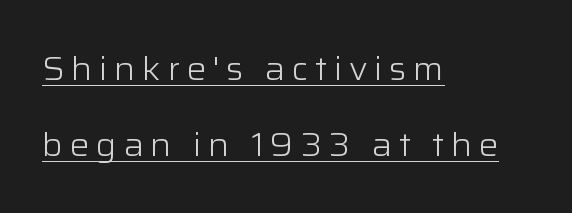
Q: Is the text bold? A: No.
Q: Is the text italic (slanted)? A: No, it is upright.
Q: Is the typeface a serif or a sans-serif typeface? A: Sans-serif.
Q: Is the text underlined? A: Yes.
Q: How is the paragraph aligned? A: Left-aligned.
Q: Is the spacing between letters normal or unusually wide? A: Unusually wide.
Q: Is the spacing between lines tight, normal or loose? A: Loose.
Q: Width (condensed, normal, or wide)? A: Normal.
Q: Stroke contrast? A: Low.
Q: x-height? A: Medium.
Q: Monospaced? A: No.
